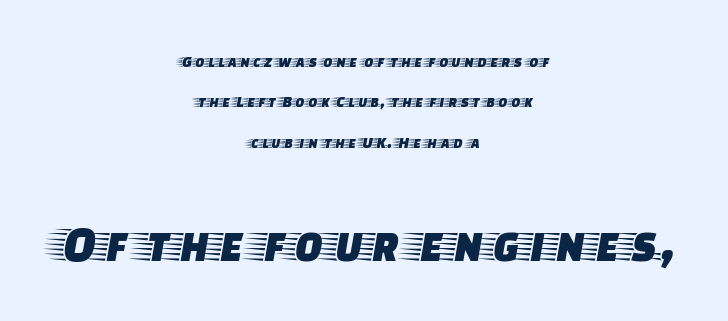
Q: Is the text italic (slanted)? A: Yes.
Q: Is the typeface a serif or a sans-serif typeface? A: Serif.
Q: Is the text underlined? A: No.
Q: How is the paragraph aligned? A: Centered.
Q: Is the spacing between letters normal or unusually wide? A: Normal.
Q: Is the spacing between lines tight, normal or loose? A: Loose.
Q: Which block of text is set in a larger size, the first (top) or the second (bottom)? A: The second (bottom) one.
Q: Width (condensed, normal, or wide)? A: Wide.
Q: Stroke contrast? A: Low.
Q: x-height? A: Large.
Q: Monospaced? A: No.
